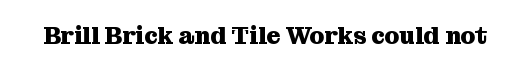
The image shows 24 px bold type, upright; set normal letter spacing, not underlined.
